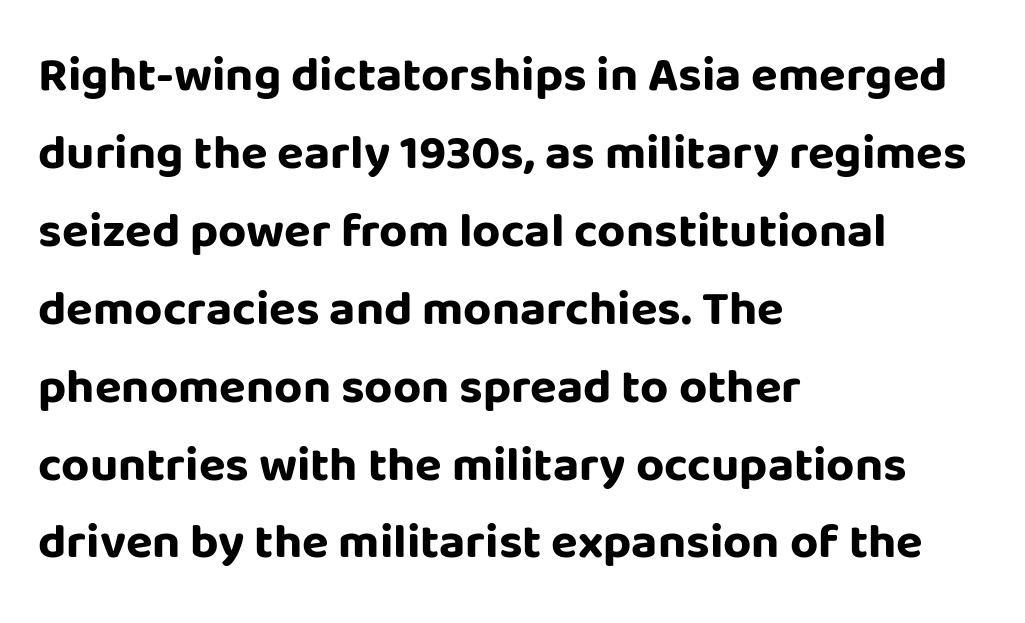
Q: Is the text bold? A: Yes.
Q: Is the text italic (slanted)? A: No, it is upright.
Q: Is the typeface a serif or a sans-serif typeface? A: Sans-serif.
Q: Is the text underlined? A: No.
Q: How is the paragraph aligned? A: Left-aligned.
Q: Is the spacing between letters normal or unusually wide? A: Normal.
Q: Is the spacing between lines tight, normal or loose? A: Normal.
Q: Width (condensed, normal, or wide)? A: Normal.
Q: Stroke contrast? A: Low.
Q: x-height? A: Large.
Q: Monospaced? A: No.
